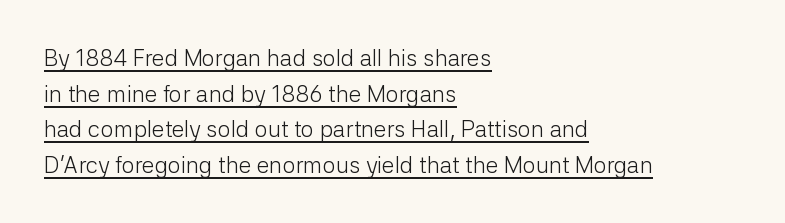
{"italic": "no", "bold": "no", "underline": "yes", "align": "left", "line_spacing": "normal", "line_spacing_ratio": 1.55, "letter_spacing": "normal", "letter_spacing_em": 0.0, "glyph_px": 23}
